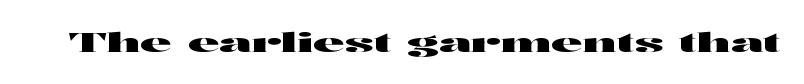
The image shows 27 px text type, upright; set normal letter spacing, not underlined.
